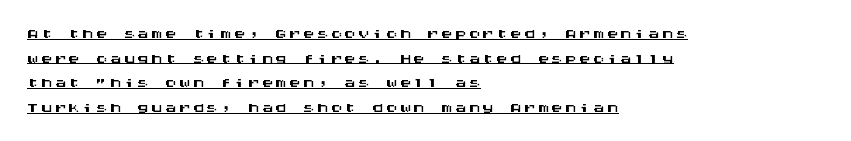
The image shows 23 px text type, upright; set left-aligned, tight line spacing (1.07x), underlined.
